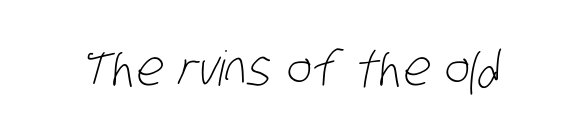
Character widths vary here, with narrow letters taking less room than wide ones. Descenders are the only things crossing below the line. Weight: regular or lighter. The designer went with a sans here, leaving each stem footless. Students, note that the glyphs here touch the page at normal intervals.
